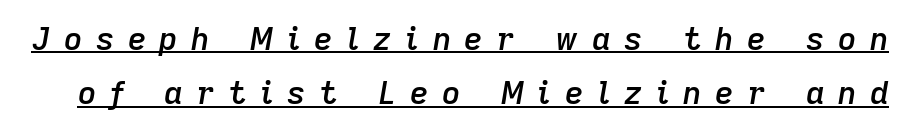
The rendering uses the underline text-decoration. The rendering uses natural spacing where letterforms have individual widths. Moderately thickened strokes mark this as semibold type. Italic? Definitely — the glyphs are oblique. You could only call the tracking loose — the letters float apart.
